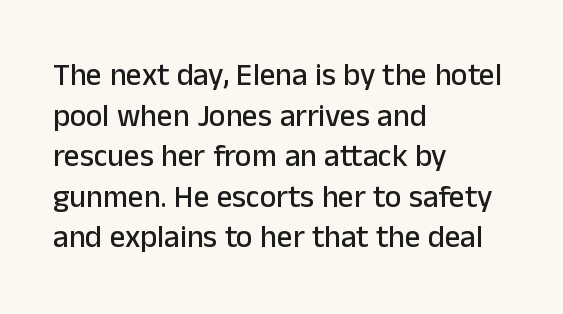
Q: Is the text italic (slanted)? A: No, it is upright.
Q: Is the typeface a serif or a sans-serif typeface? A: Sans-serif.
Q: Is the text underlined? A: No.
Q: How is the paragraph aligned? A: Left-aligned.
Q: Is the spacing between letters normal or unusually wide? A: Normal.
Q: Is the spacing between lines tight, normal or loose? A: Normal.
Q: Width (condensed, normal, or wide)? A: Normal.
Q: Stroke contrast? A: Low.
Q: x-height? A: Medium.
Q: Monospaced? A: No.
